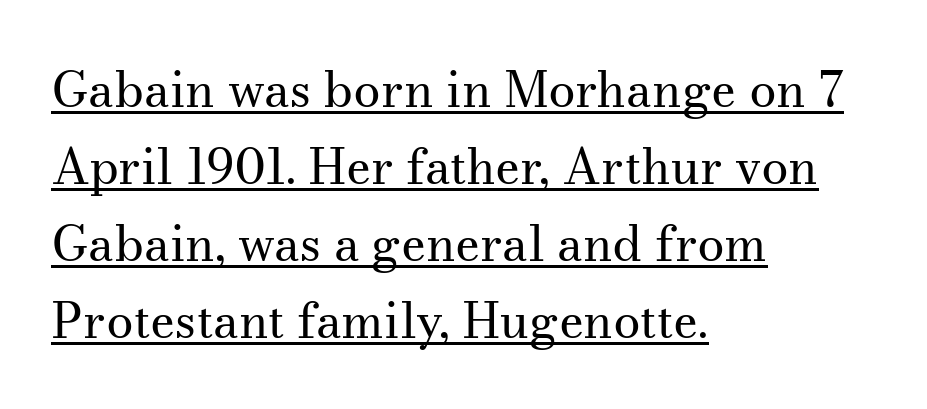
Q: Is the text bold? A: No.
Q: Is the text italic (slanted)? A: No, it is upright.
Q: Is the typeface a serif or a sans-serif typeface? A: Serif.
Q: Is the text underlined? A: Yes.
Q: How is the paragraph aligned? A: Left-aligned.
Q: Is the spacing between letters normal or unusually wide? A: Normal.
Q: Is the spacing between lines tight, normal or loose? A: Normal.
Q: Width (condensed, normal, or wide)? A: Normal.
Q: Stroke contrast? A: Medium.
Q: x-height? A: Small.
Q: Monospaced? A: No.
